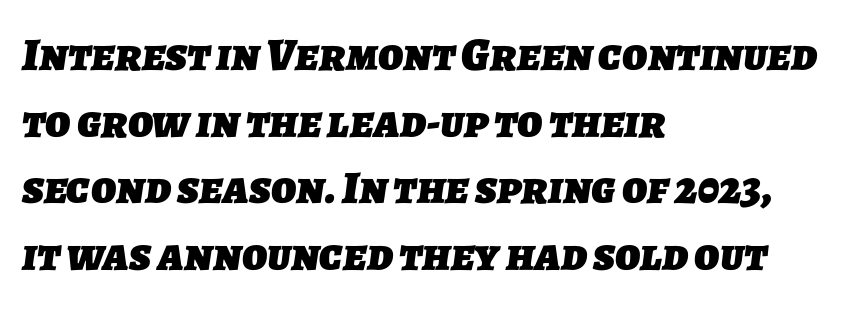
Q: Is the text bold? A: Yes.
Q: Is the typeface a serif or a sans-serif typeface? A: Sans-serif.
Q: Is the text underlined? A: No.
Q: How is the paragraph aligned? A: Left-aligned.
Q: Is the spacing between letters normal or unusually wide? A: Normal.
Q: Is the spacing between lines tight, normal or loose? A: Normal.
Q: Width (condensed, normal, or wide)? A: Normal.
Q: Stroke contrast? A: Low.
Q: x-height? A: Medium.
Q: Monospaced? A: No.
